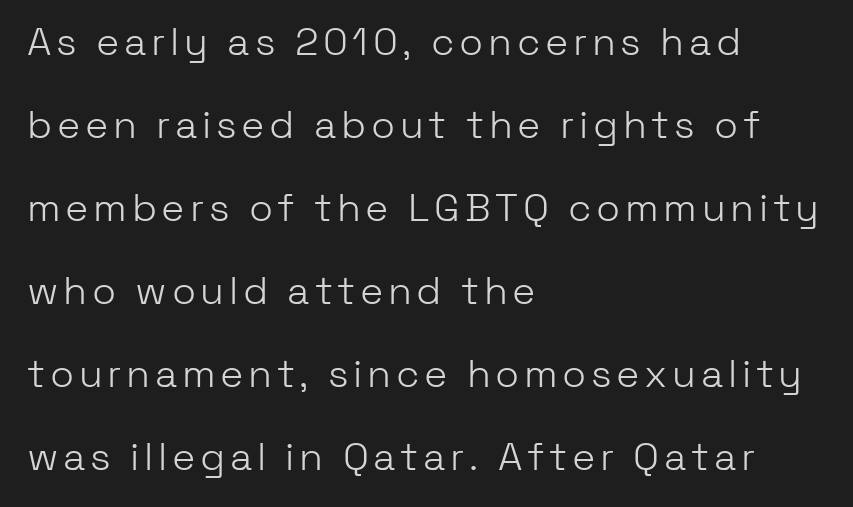
{"serif": "no", "italic": "no", "bold": "no", "weight": "light", "width": "normal", "stroke_contrast": "low", "x_height": "medium", "monospaced": "no", "underline": "no", "align": "left", "line_spacing": "loose", "line_spacing_ratio": 2.13, "glyph_px": 39}
